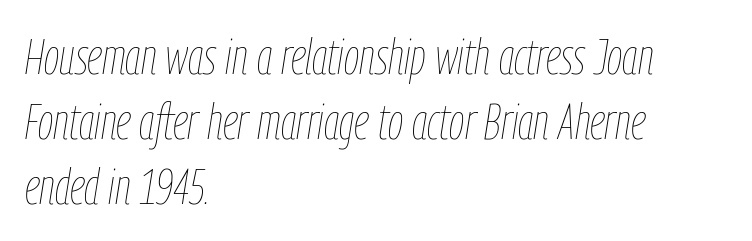
The image shows 50 px thin, condensed type, italic (leaning right); set left-aligned, normal line spacing (1.3x), normal letter spacing, not underlined; low stroke contrast and a medium x-height.
